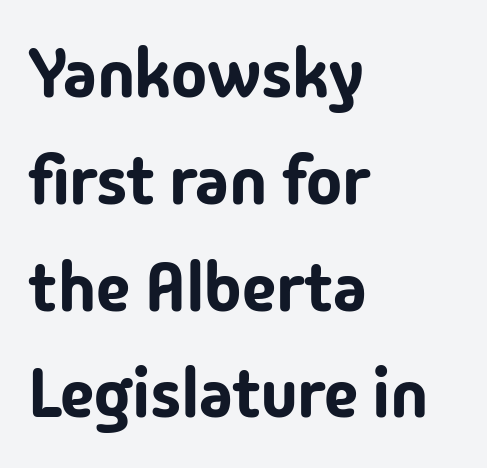
{"serif": "no", "italic": "no", "width": "normal", "stroke_contrast": "low", "x_height": "medium", "monospaced": "no", "underline": "no", "align": "left", "line_spacing": "normal", "line_spacing_ratio": 1.57, "letter_spacing": "normal", "letter_spacing_em": 0.0, "glyph_px": 68}
